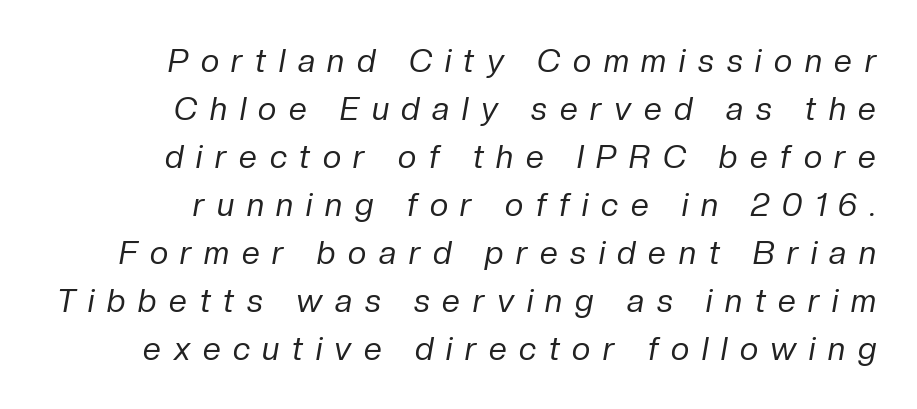
{"italic": "yes", "lean": "right", "slant_degrees": 10, "bold": "no", "weight": "regular", "width": "normal", "stroke_contrast": "low", "x_height": "medium", "monospaced": "no", "underline": "no", "align": "right", "line_spacing": "normal", "line_spacing_ratio": 1.5, "letter_spacing": "wide", "letter_spacing_em": 0.4, "glyph_px": 32}
